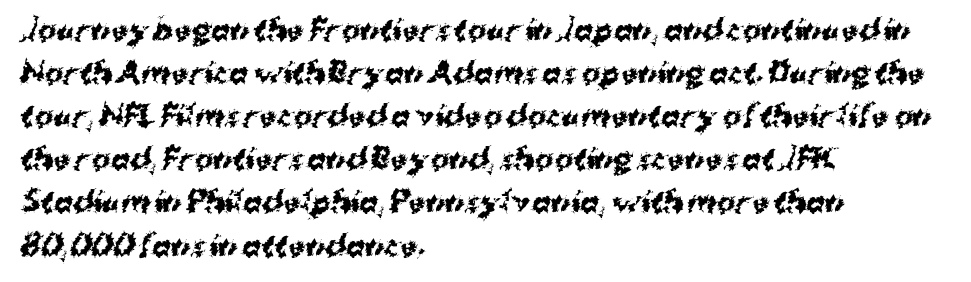
Q: Is the text bold? A: Yes.
Q: Is the typeface a serif or a sans-serif typeface? A: Sans-serif.
Q: Is the text underlined? A: No.
Q: How is the paragraph aligned? A: Left-aligned.
Q: Is the spacing between letters normal or unusually wide? A: Normal.
Q: Is the spacing between lines tight, normal or loose? A: Normal.
Q: Width (condensed, normal, or wide)? A: Normal.
Q: Stroke contrast? A: Medium.
Q: x-height? A: Medium.
Q: Monospaced? A: No.
